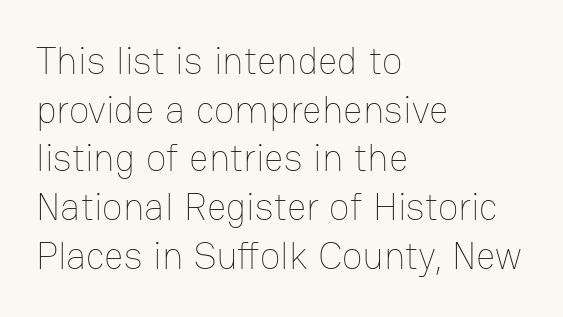
{"italic": "no", "bold": "no", "weight": "thin", "width": "normal", "stroke_contrast": "low", "x_height": "medium", "monospaced": "no", "underline": "no", "align": "left", "line_spacing": "normal", "line_spacing_ratio": 1.28, "letter_spacing": "normal", "letter_spacing_em": 0.0, "glyph_px": 38}
